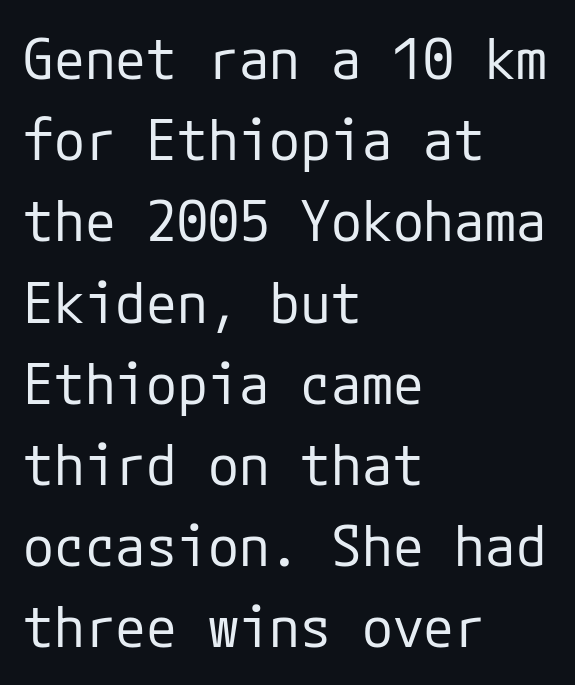
The lettering holds an erect, upright posture throughout. The horizontal fit of the characters is conventional and even. The passage shown is not bold in any degree. In terms of letterform style, serifs are entirely absent. A student would call this left alignment; a typographer would say flush left, rag right.
